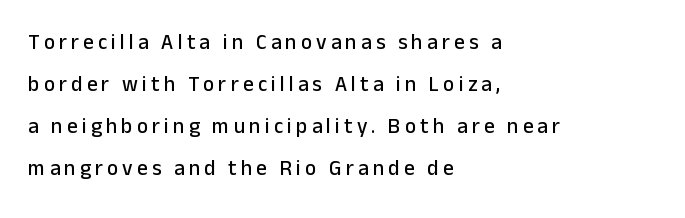
Notice how the passage keeps a crisp vertical edge on the left only. The letters are spread apart with noticeably loose tracking. Posture: straight, roman, zero tilt. Unmarked baselines from the first word to the last. Loosely led — the rows are spread out.
